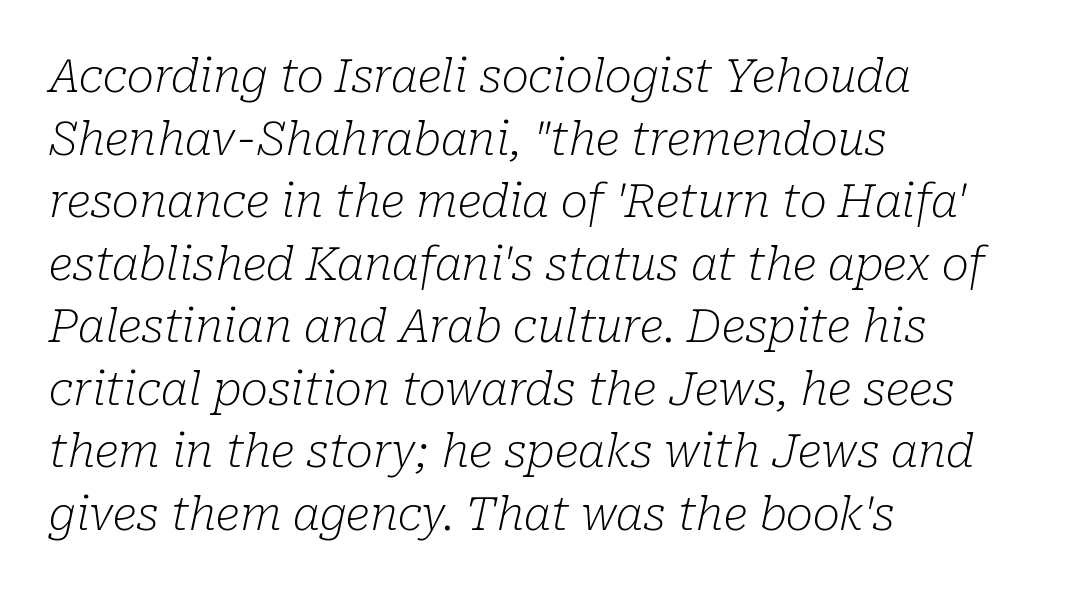
Q: Is the text bold? A: No.
Q: Is the text italic (slanted)? A: Yes, it leans right by about 10 degrees.
Q: Is the typeface a serif or a sans-serif typeface? A: Serif.
Q: Is the text underlined? A: No.
Q: How is the paragraph aligned? A: Left-aligned.
Q: Is the spacing between letters normal or unusually wide? A: Normal.
Q: Is the spacing between lines tight, normal or loose? A: Normal.
Q: Width (condensed, normal, or wide)? A: Normal.
Q: Stroke contrast? A: Low.
Q: x-height? A: Medium.
Q: Monospaced? A: No.
